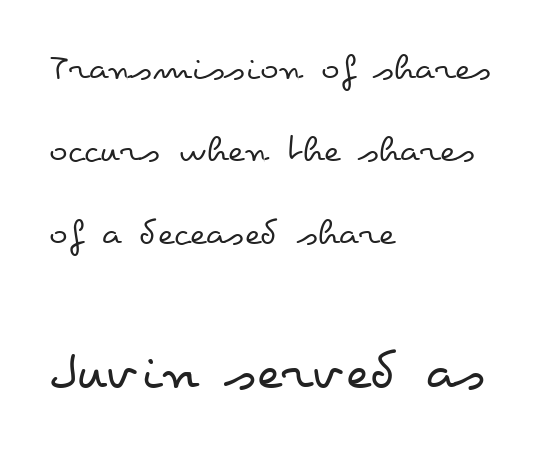
The image shows 59 px regular-weight, wide type, upright; set left-aligned, loose line spacing (2.11x), normal letter spacing, not underlined; the second (bottom) block is 1.51x larger; low stroke contrast and a small x-height.
